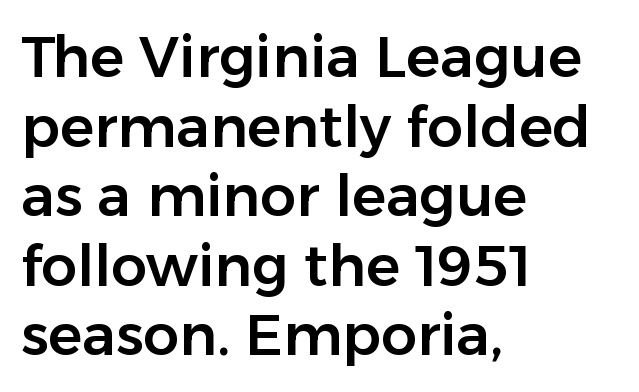
The image shows 57 px sans-serif type, upright; set left-aligned, line spacing 1.22x, normal letter spacing, not underlined; low stroke contrast and a medium x-height.
